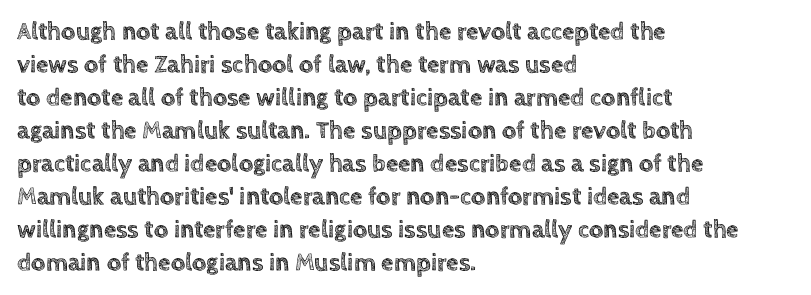
The image shows 25 px text type, upright; set left-aligned, normal line spacing (1.32x), normal letter spacing, not underlined.
